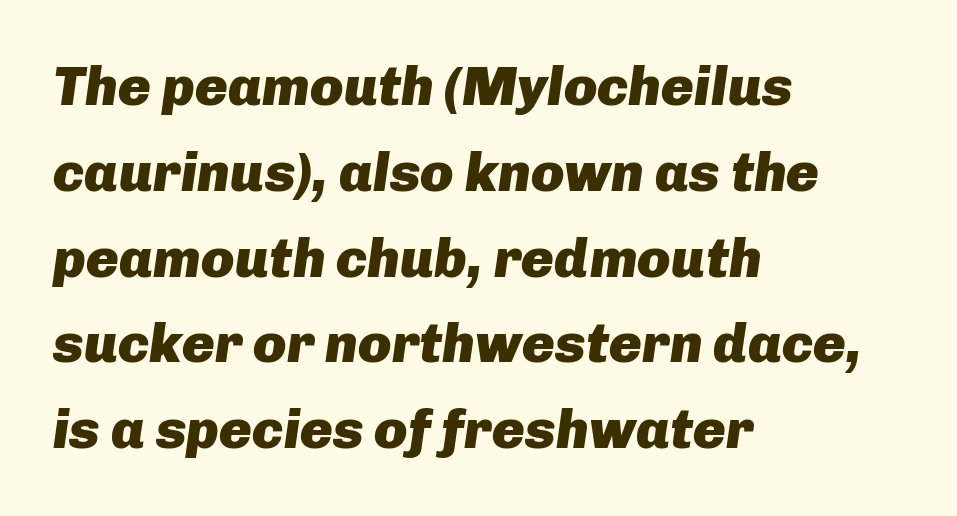
The words here are not underlined. Quick note: italic. Notice how the passage keeps a crisp vertical edge on the left only. The typesetting leans heavy: a genuine bold. Is there much room between lines? A standard amount, neither cramped nor airy. How are the letters spaced? Ordinarily, with no added tracking.
